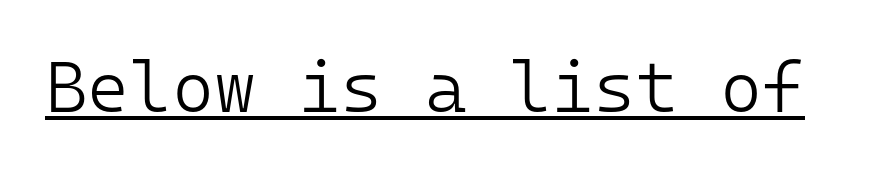
Q: Is the text bold? A: No.
Q: Is the text italic (slanted)? A: No, it is upright.
Q: Is the typeface a serif or a sans-serif typeface? A: Sans-serif.
Q: Is the text underlined? A: Yes.
Q: Is the spacing between letters normal or unusually wide? A: Normal.
Q: Width (condensed, normal, or wide)? A: Normal.
Q: Stroke contrast? A: Low.
Q: x-height? A: Medium.
Q: Monospaced? A: Yes.
